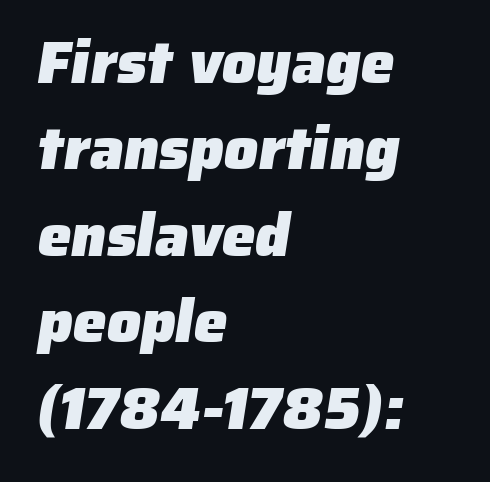
Q: Is the text bold? A: Yes.
Q: Is the typeface a serif or a sans-serif typeface? A: Sans-serif.
Q: Is the text underlined? A: No.
Q: How is the paragraph aligned? A: Left-aligned.
Q: Is the spacing between letters normal or unusually wide? A: Normal.
Q: Is the spacing between lines tight, normal or loose? A: Normal.
Q: Width (condensed, normal, or wide)? A: Normal.
Q: Stroke contrast? A: Low.
Q: x-height? A: Medium.
Q: Monospaced? A: No.
